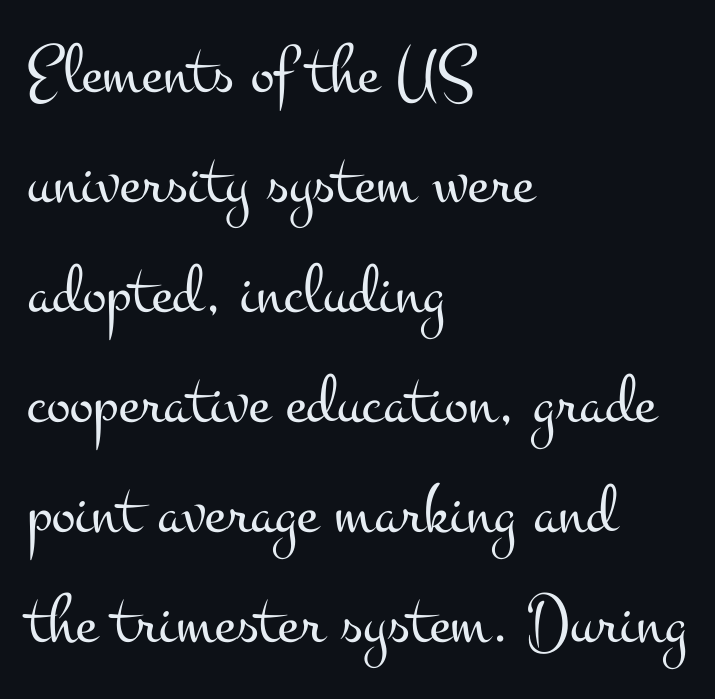
The image shows 71 px light, wide type; set left-aligned, normal line spacing (1.55x), normal letter spacing, not underlined; medium stroke contrast and a small x-height.
